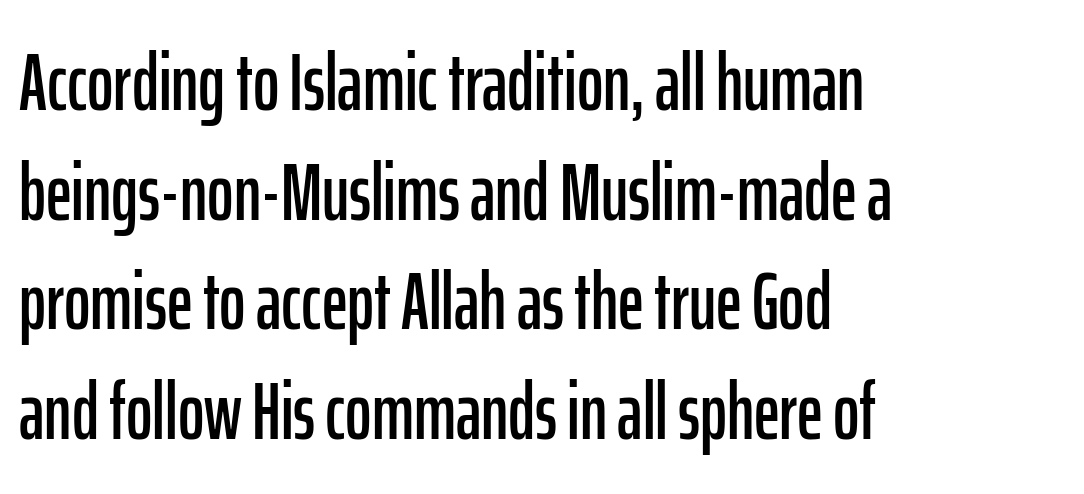
{"serif": "no", "italic": "no", "width": "condensed", "stroke_contrast": "low", "x_height": "medium", "monospaced": "no", "underline": "no", "align": "left", "line_spacing": "normal", "line_spacing_ratio": 1.37, "letter_spacing": "normal", "letter_spacing_em": 0.0, "glyph_px": 80}
